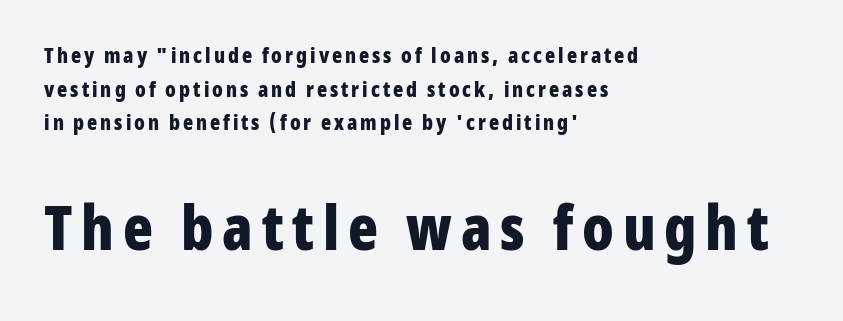
Q: Is the text bold? A: Yes.
Q: Is the text italic (slanted)? A: No, it is upright.
Q: Is the typeface a serif or a sans-serif typeface? A: Sans-serif.
Q: Is the text underlined? A: No.
Q: How is the paragraph aligned? A: Left-aligned.
Q: Is the spacing between lines tight, normal or loose? A: Normal.
Q: Which block of text is set in a larger size, the first (top) or the second (bottom)? A: The second (bottom) one.
Q: Width (condensed, normal, or wide)? A: Condensed.
Q: Stroke contrast? A: Low.
Q: x-height? A: Medium.
Q: Monospaced? A: No.
